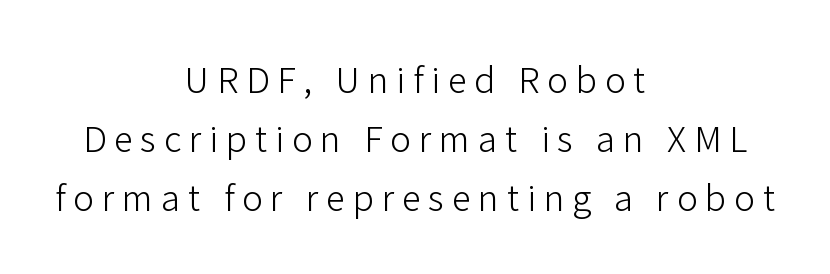
Q: Is the text bold? A: No.
Q: Is the text italic (slanted)? A: No, it is upright.
Q: Is the typeface a serif or a sans-serif typeface? A: Sans-serif.
Q: Is the text underlined? A: No.
Q: How is the paragraph aligned? A: Centered.
Q: Is the spacing between letters normal or unusually wide? A: Unusually wide.
Q: Is the spacing between lines tight, normal or loose? A: Normal.
Q: Width (condensed, normal, or wide)? A: Normal.
Q: Stroke contrast? A: Low.
Q: x-height? A: Medium.
Q: Monospaced? A: No.
